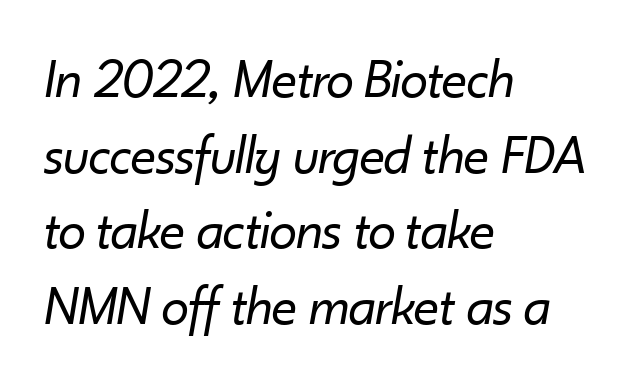
The image shows 56 px regular-weight type, italic (leaning right); set left-aligned, normal line spacing (1.35x), normal letter spacing, not underlined; low stroke contrast and a small x-height.
